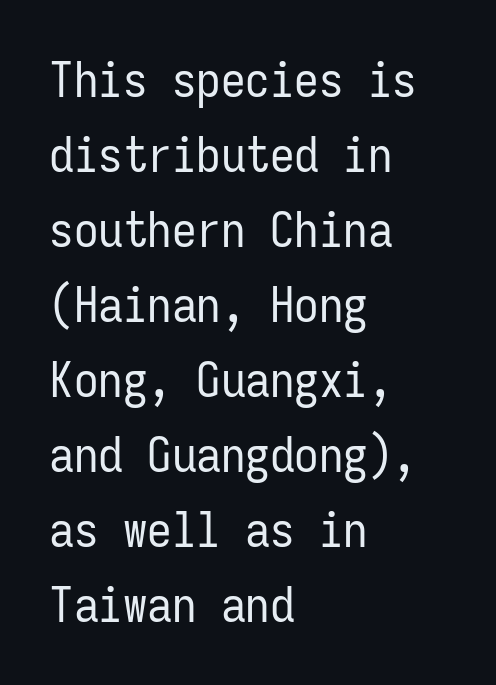
Every character here occupies the same horizontal width, giving the sample a typewriter-like rhythm. Students, observe: this is what conventionally led text looks like. Tracking here is standard; glyphs follow each other at the usual distance. If you drew a ruler down the left edge, every line would touch it. Caption: face not bold, strokes unweighted.
